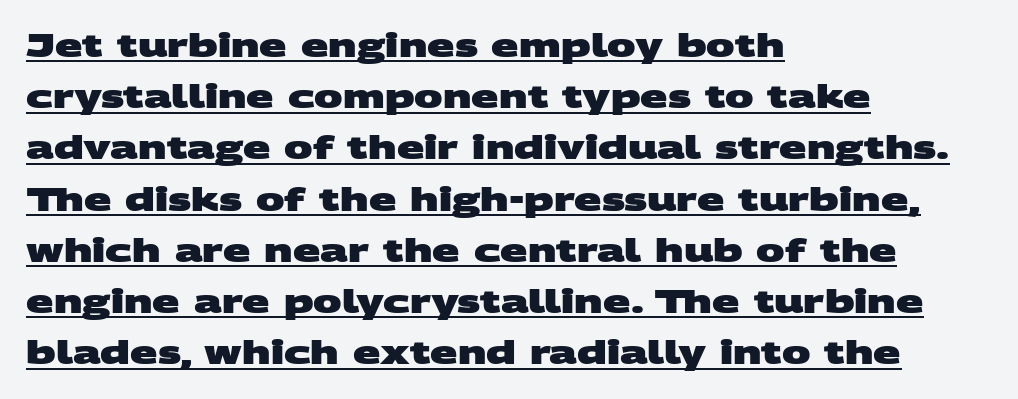
The image shows 32 px heavy, wide sans-serif type; set left-aligned, normal line spacing (1.6x), normal letter spacing, underlined; medium stroke contrast and a large x-height.
